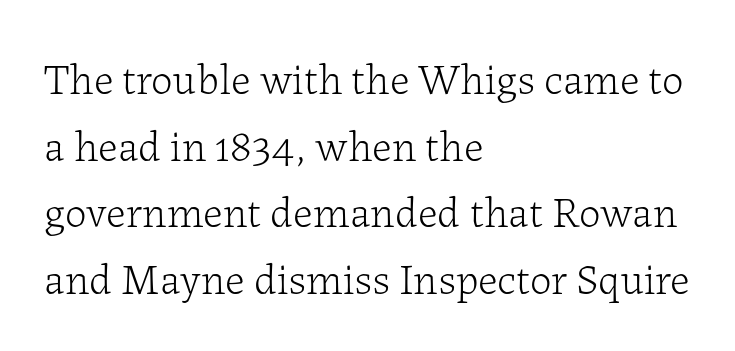
Q: Is the text bold? A: No.
Q: Is the text italic (slanted)? A: No, it is upright.
Q: Is the typeface a serif or a sans-serif typeface? A: Serif.
Q: Is the text underlined? A: No.
Q: How is the paragraph aligned? A: Left-aligned.
Q: Is the spacing between letters normal or unusually wide? A: Normal.
Q: Is the spacing between lines tight, normal or loose? A: Normal.
Q: Width (condensed, normal, or wide)? A: Normal.
Q: Stroke contrast? A: Low.
Q: x-height? A: Medium.
Q: Monospaced? A: No.
